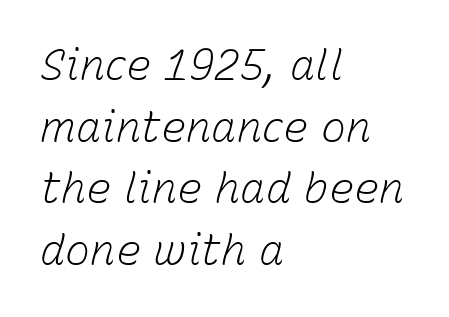
The space between consecutive lines is moderate. The zone under the glyphs is completely vacant. No extra tracking has been applied to these lines. Alignment: flush left.
